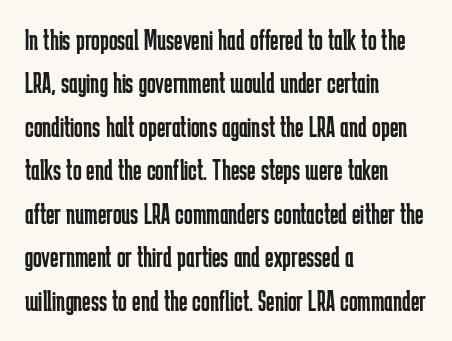
Q: Is the text bold? A: No.
Q: Is the text italic (slanted)? A: No, it is upright.
Q: Is the typeface a serif or a sans-serif typeface? A: Sans-serif.
Q: Is the text underlined? A: No.
Q: How is the paragraph aligned? A: Left-aligned.
Q: Is the spacing between letters normal or unusually wide? A: Normal.
Q: Is the spacing between lines tight, normal or loose? A: Normal.
Q: Width (condensed, normal, or wide)? A: Condensed.
Q: Stroke contrast? A: Low.
Q: x-height? A: Medium.
Q: Monospaced? A: No.
